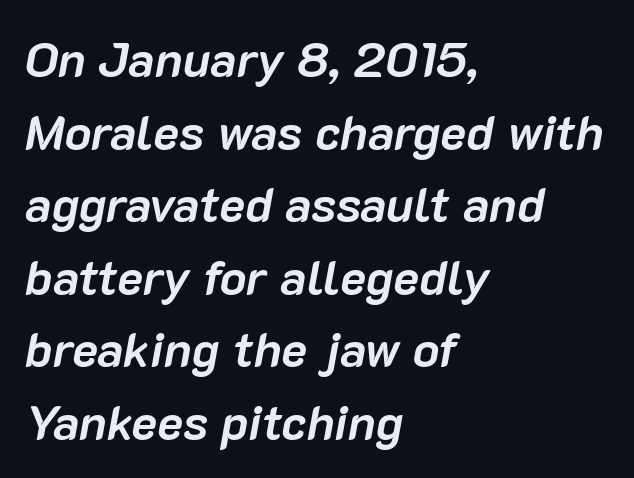
Honestly, there is no underline to notice here at all. The sample has been set heavy, in full bold. Observe the lean: these are italic letterforms. Glyph-to-glyph distance matches everyday printed text. Line beginnings align vertically; line endings do not.
